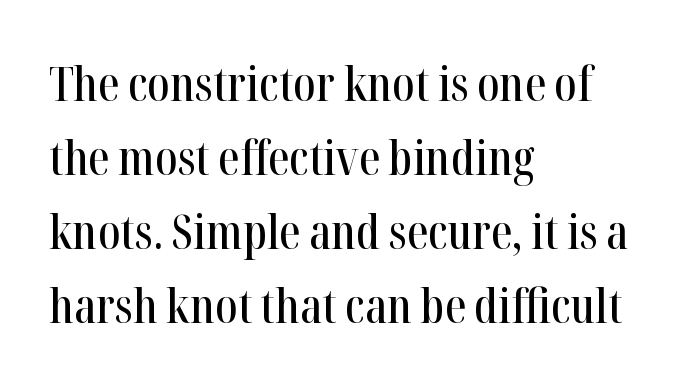
{"serif": "yes", "italic": "no", "width": "condensed", "stroke_contrast": "high", "x_height": "medium", "monospaced": "no", "underline": "no", "align": "left", "line_spacing": "normal", "line_spacing_ratio": 1.54, "letter_spacing": "normal", "letter_spacing_em": 0.0, "glyph_px": 48}
